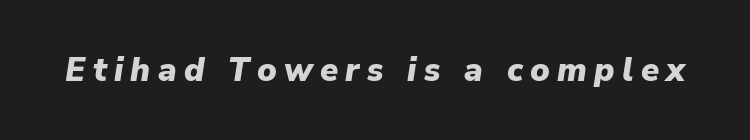
Tracking here is generous; glyphs stand well apart from one another. The strip under each line holds only bare page. The lettering tilts uniformly, giving the passage an italic look. The passage shown is emphatically bold.
